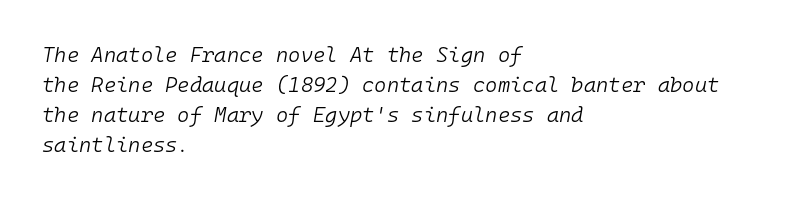
{"italic": "yes", "lean": "right", "slant_degrees": 10, "bold": "no", "underline": "no", "align": "left", "line_spacing": "normal", "line_spacing_ratio": 1.43, "letter_spacing": "normal", "letter_spacing_em": 0.0, "glyph_px": 21}
